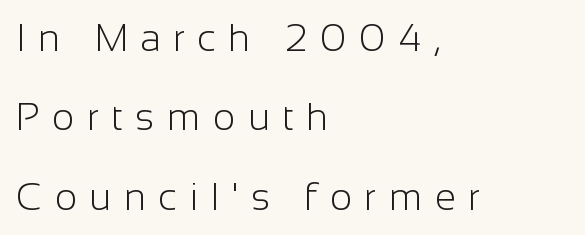
Does the type have serifs? No, each stem ends abruptly. The rendering inserts visible extra space after every character. Does the lettering tilt? It doesn't — this is upright. A student would call this left alignment; a typographer would say flush left, rag right. Compared with typical paragraphs, the rows here are farther apart.
